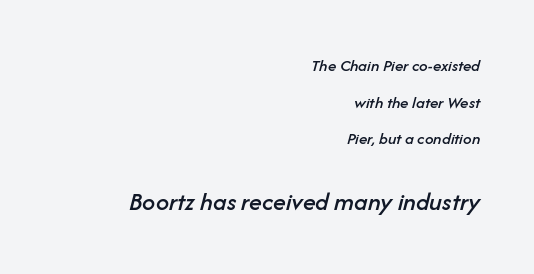
The image shows 26 px text type, italic (leaning right); set right-aligned, loose line spacing (2.15x), normal letter spacing, not underlined; the second (bottom) block is 1.53x larger.
